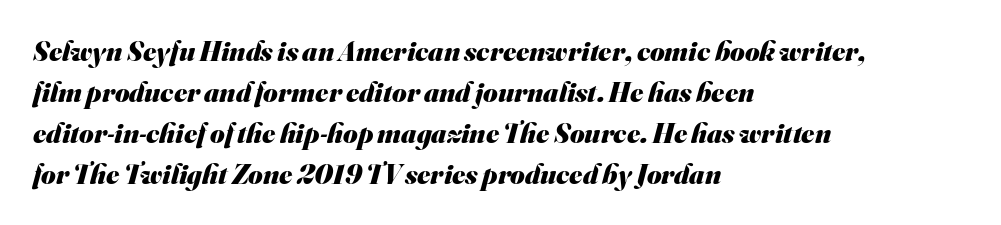
Letters rest on an invisible, unmarked baseline. Think of a printed novel: that variable character pitch is what you see here. All the whitespace from short lines collects on the right. I'd call this a sans setting — the letters go barefoot. Bold? Absolutely — the strokes are thick and heavy.
